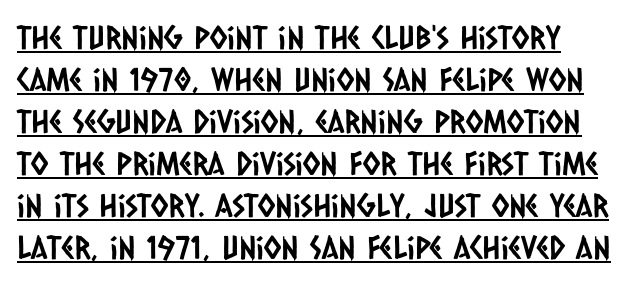
Q: Is the typeface a serif or a sans-serif typeface? A: Sans-serif.
Q: Is the text underlined? A: Yes.
Q: Is the spacing between letters normal or unusually wide? A: Normal.
Q: Is the spacing between lines tight, normal or loose? A: Normal.
Q: Width (condensed, normal, or wide)? A: Condensed.
Q: Stroke contrast? A: Low.
Q: x-height? A: Large.
Q: Monospaced? A: No.
